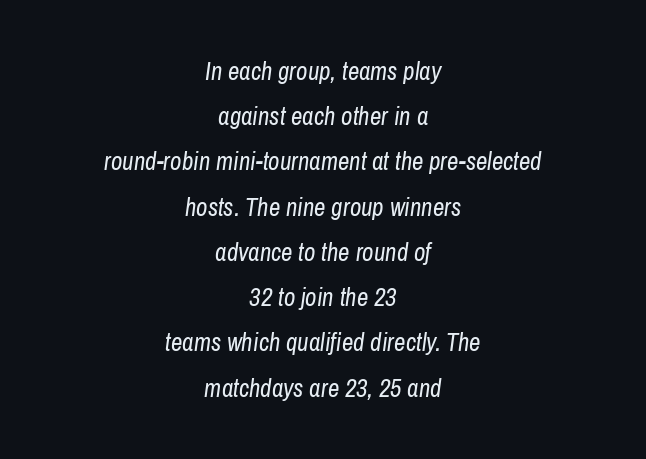
{"italic": "yes", "lean": "right", "slant_degrees": 8, "bold": "no", "underline": "no", "align": "center", "line_spacing_ratio": 1.81, "letter_spacing": "normal", "letter_spacing_em": 0.0, "glyph_px": 25}
